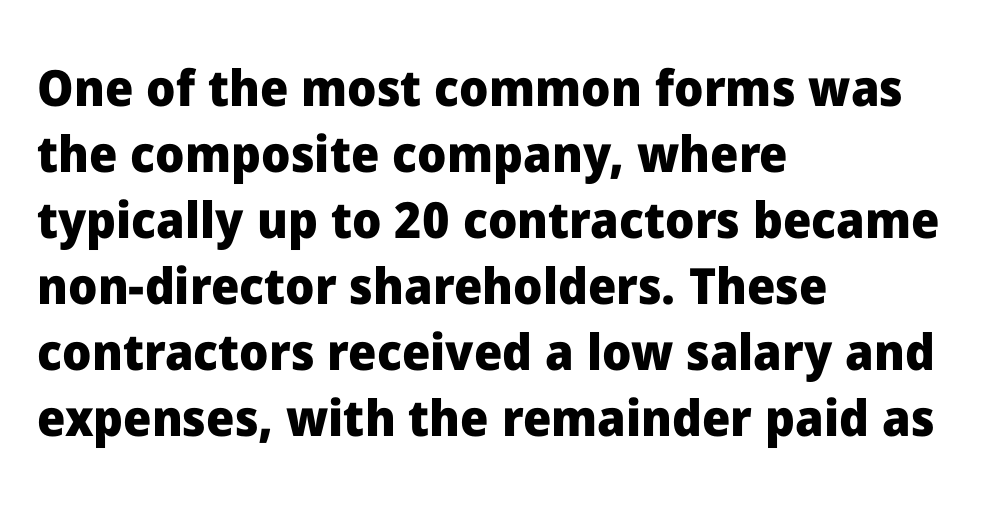
Q: Is the text bold? A: Yes.
Q: Is the text italic (slanted)? A: No, it is upright.
Q: Is the typeface a serif or a sans-serif typeface? A: Sans-serif.
Q: Is the text underlined? A: No.
Q: How is the paragraph aligned? A: Left-aligned.
Q: Is the spacing between letters normal or unusually wide? A: Normal.
Q: Is the spacing between lines tight, normal or loose? A: Normal.
Q: Width (condensed, normal, or wide)? A: Normal.
Q: Stroke contrast? A: Low.
Q: x-height? A: Medium.
Q: Monospaced? A: No.
